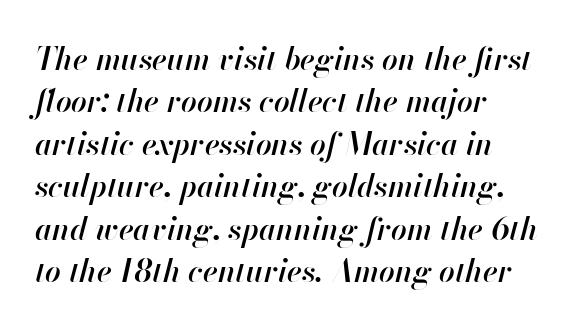
Observe the lean: these are italic letterforms. One-word summary of the alignment: left. Any mark beneath the type? The region is blank. Notice how descenders clear the ascenders below comfortably — that's standard leading. The line texture is even and compact thanks to regular tracking. The face used here is proportionally spaced, like ordinary book or web type.
